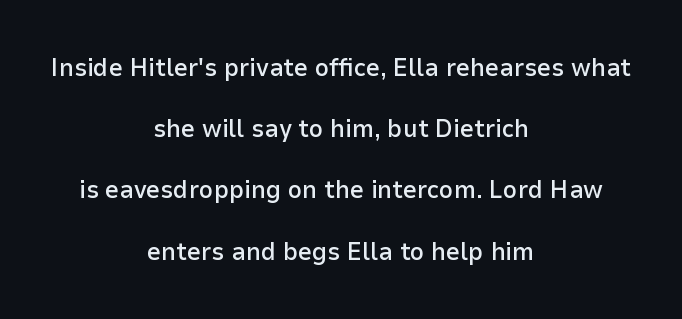
Q: Is the text bold? A: Semi-bold.
Q: Is the text italic (slanted)? A: No, it is upright.
Q: Is the text underlined? A: No.
Q: How is the paragraph aligned? A: Centered.
Q: Is the spacing between letters normal or unusually wide? A: Normal.
Q: Is the spacing between lines tight, normal or loose? A: Loose.
